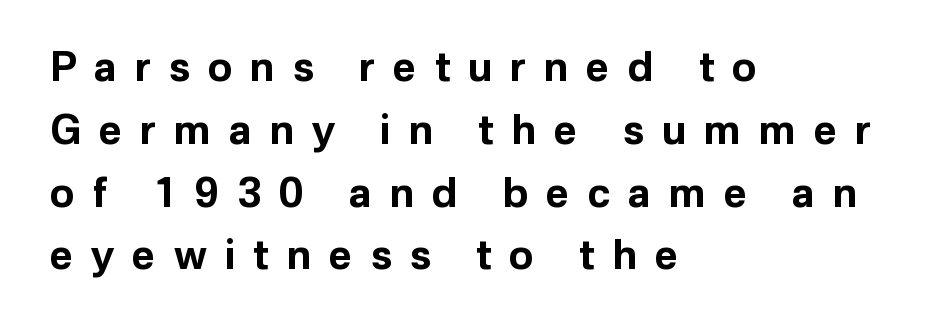
Q: Is the text bold? A: Yes.
Q: Is the text italic (slanted)? A: No, it is upright.
Q: Is the typeface a serif or a sans-serif typeface? A: Sans-serif.
Q: Is the text underlined? A: No.
Q: How is the paragraph aligned? A: Left-aligned.
Q: Is the spacing between letters normal or unusually wide? A: Unusually wide.
Q: Is the spacing between lines tight, normal or loose? A: Normal.
Q: Width (condensed, normal, or wide)? A: Normal.
Q: Stroke contrast? A: Low.
Q: x-height? A: Medium.
Q: Monospaced? A: No.
